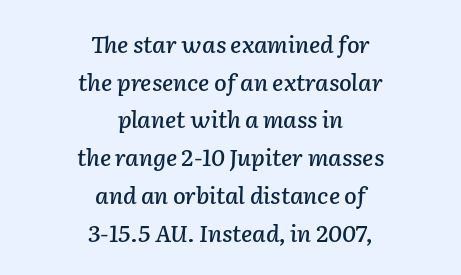
Decoration check: the copy has no underline. This sample is center-justified, so both line endings float freely. These lines were composed using italics. Compared with typical body copy, the letter spacing here is the same. The designer left line spacing at the default.
